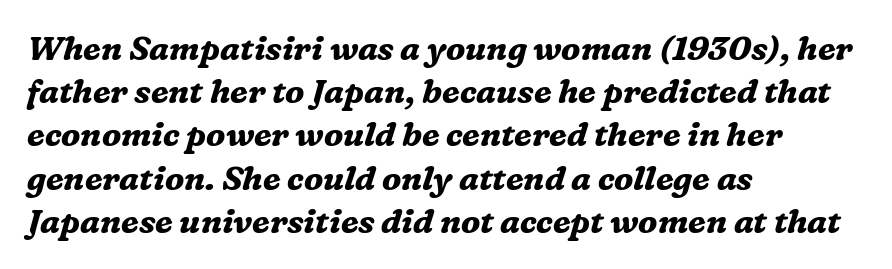
{"serif": "yes", "italic": "yes", "lean": "right", "slant_degrees": 16, "bold": "yes", "weight": "bold", "width": "normal", "stroke_contrast": "medium", "x_height": "medium", "monospaced": "no", "underline": "no", "align": "left", "line_spacing": "normal", "line_spacing_ratio": 1.31, "letter_spacing": "normal", "letter_spacing_em": 0.0, "glyph_px": 33}
